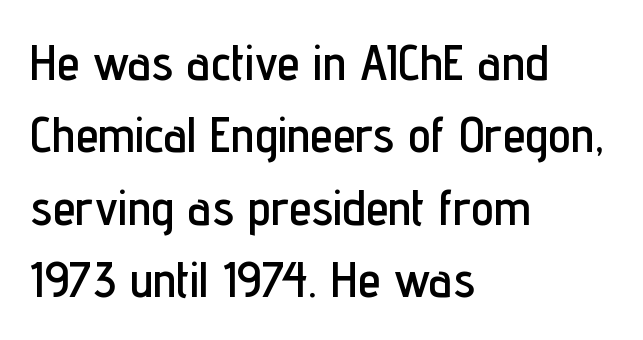
The image shows 51 px condensed sans-serif type, upright; set left-aligned, normal line spacing (1.42x), normal letter spacing, not underlined; low stroke contrast and a medium x-height.
